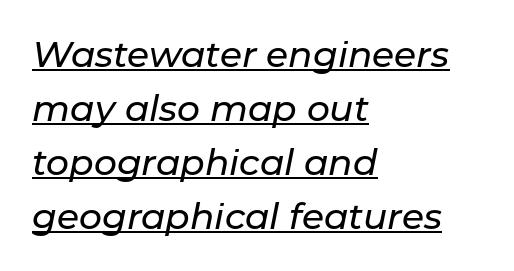
{"italic": "yes", "lean": "right", "slant_degrees": 11, "width": "normal", "stroke_contrast": "low", "x_height": "medium", "monospaced": "no", "underline": "yes", "align": "left", "line_spacing": "normal", "line_spacing_ratio": 1.5, "letter_spacing": "normal", "letter_spacing_em": 0.0, "glyph_px": 36}
